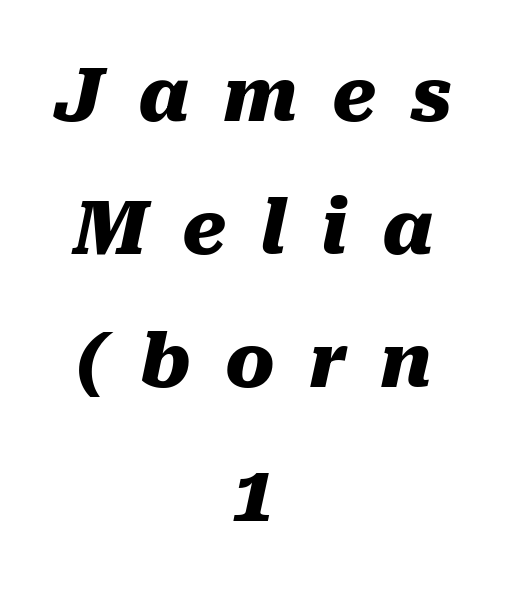
{"italic": "yes", "lean": "right", "slant_degrees": 10, "bold": "yes", "weight": "heavy", "width": "normal", "stroke_contrast": "medium", "x_height": "medium", "monospaced": "no", "underline": "no", "align": "center", "line_spacing_ratio": 1.8, "letter_spacing": "wide", "letter_spacing_em": 0.46, "glyph_px": 74}
